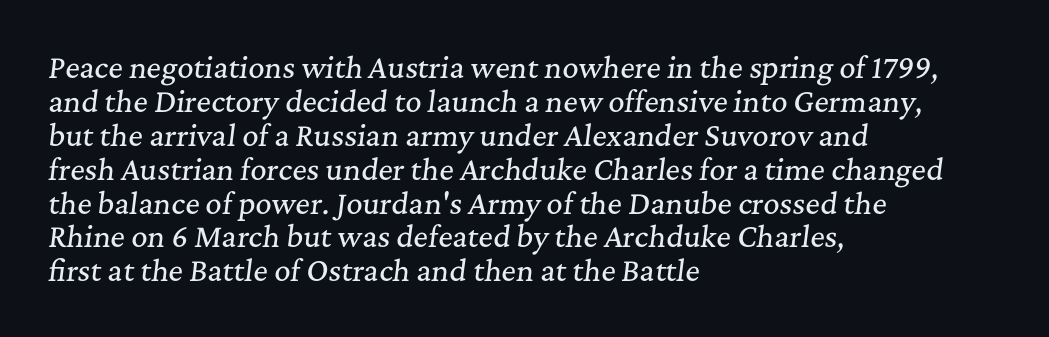
If you drew a ruler down the left edge, every line would touch it. Proportional: the letters do not fall into vertical columns. Only glyphs here, with clear space below each row. The specimen reads as italic at a glance.
